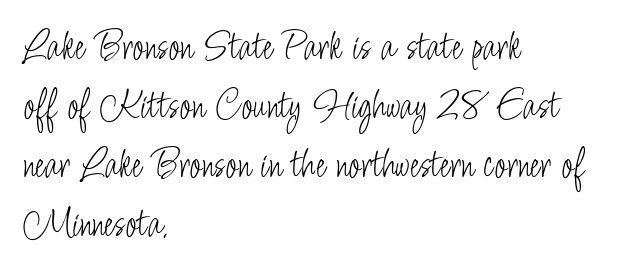
The image shows 43 px light, condensed sans-serif type; set left-aligned, normal line spacing (1.37x), normal letter spacing, not underlined; low stroke contrast and a small x-height.
